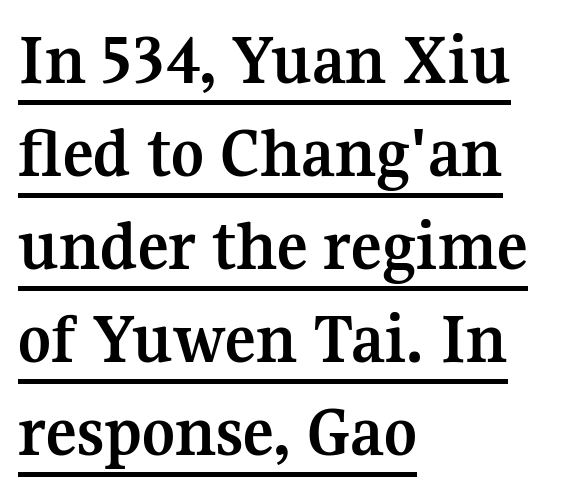
The image shows 72 px semibold serif type, upright; set left-aligned, normal line spacing (1.29x), normal letter spacing, underlined; medium stroke contrast and a medium x-height.
